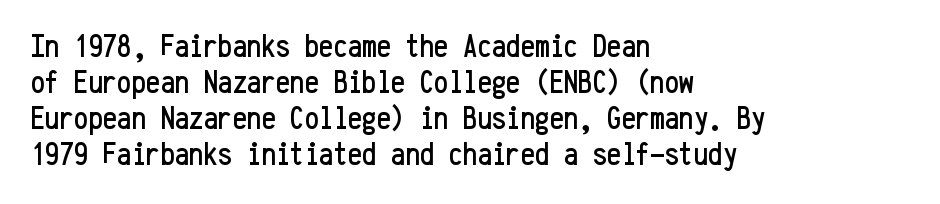
The image shows 32 px condensed sans-serif type, upright, monospaced; set left-aligned, tight line spacing (1.13x), normal letter spacing, not underlined; low stroke contrast and a medium x-height.
